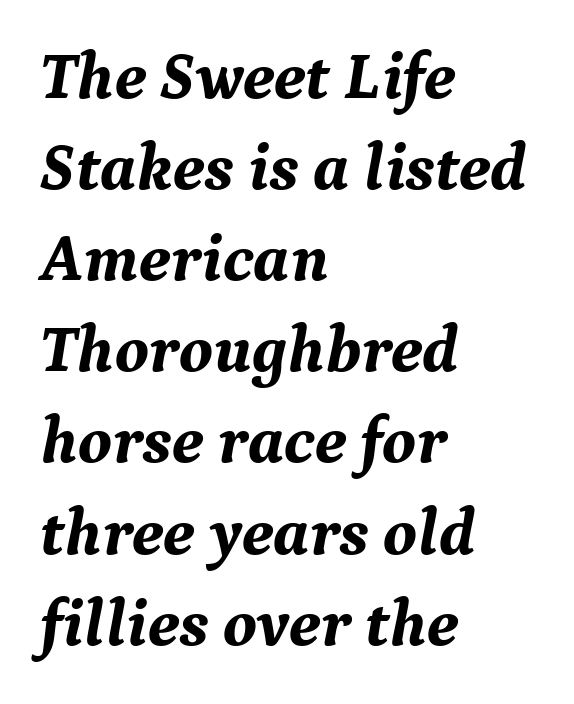
{"serif": "yes", "italic": "yes", "lean": "right", "slant_degrees": 9, "bold": "yes", "weight": "bold", "width": "normal", "stroke_contrast": "medium", "x_height": "medium", "monospaced": "no", "underline": "no", "align": "left", "line_spacing": "normal", "line_spacing_ratio": 1.36, "letter_spacing": "normal", "letter_spacing_em": 0.0, "glyph_px": 67}
